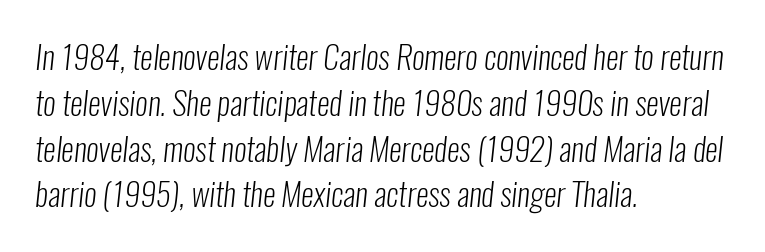
The gaps between neighbouring characters are ordinary and unremarkable. What's the leading like? Ordinary, nothing unusual. Line starts are locked; line ends wander. Nothing heavy about these letters — not bold at all. You could not count columns in this text — the font is proportionally spaced. Note: no serifs on the glyphs.
